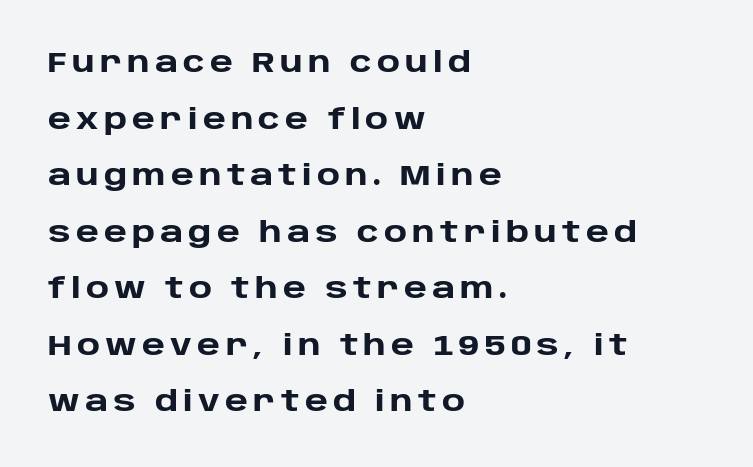
The image shows 29 px heavy sans-serif type, upright; set left-aligned, loose line spacing (1.95x), not underlined; low stroke contrast and a large x-height.
